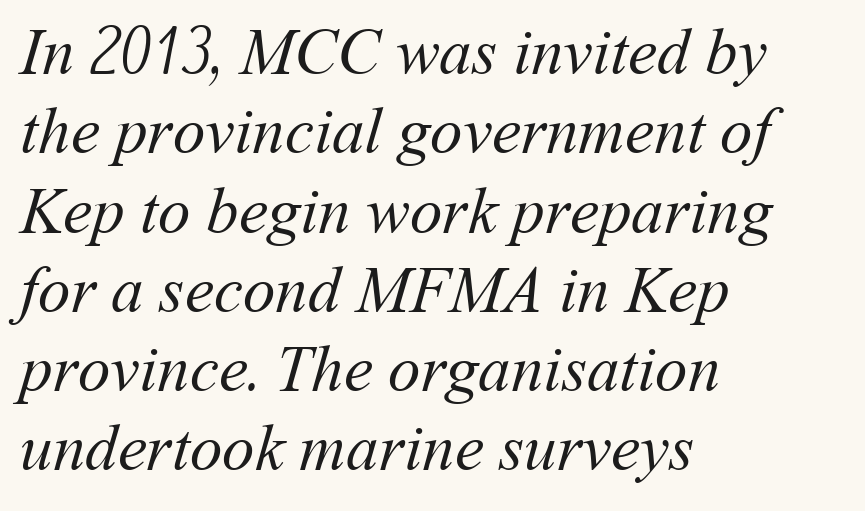
The image shows 65 px regular-weight type; set left-aligned, line spacing 1.22x, normal letter spacing, not underlined; medium stroke contrast and a medium x-height.
